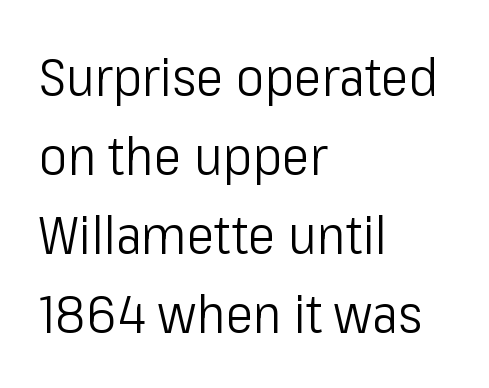
No italicization has been applied; the sample stays upright. The gaps between neighbouring characters are ordinary and unremarkable. Anything drawn beneath the words? Only blank space. Look at the bottom of the vertical strokes: they stop flat, with no serifs. On a weight scale, this lands at 450 or below.
